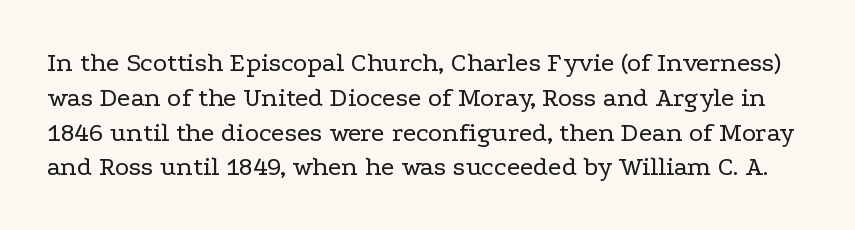
The passage shown stacks its lines at a standard gap. Inter-character spacing is left at the font's built-in metrics. Weight: not bold — regular or lighter. A clean baseline with only descenders dipping below it. A typesetter would mark this as roman, not italic.
